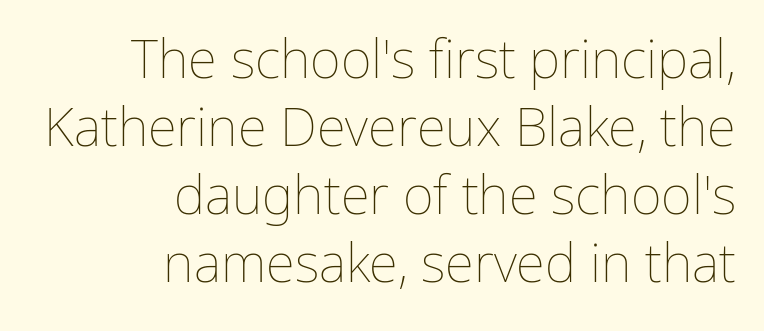
The face used here is proportionally spaced, like ordinary book or web type. Line endings align vertically; line beginnings do not. This is not heavy type; no bold has been used. These lines keep a tight, regular rhythm from letter to letter. The designer left line spacing at the default.
